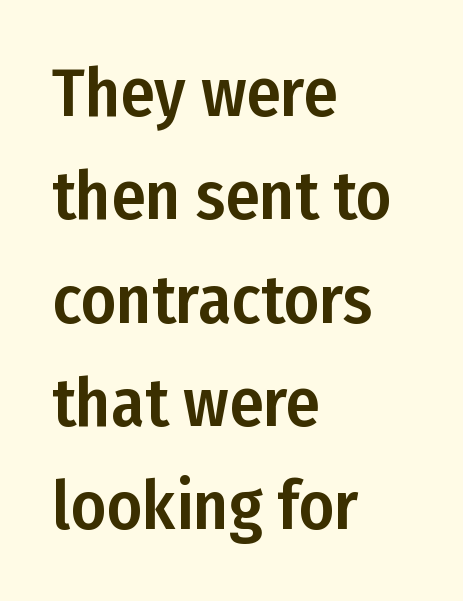
Q: Is the text italic (slanted)? A: No, it is upright.
Q: Is the typeface a serif or a sans-serif typeface? A: Sans-serif.
Q: Is the text underlined? A: No.
Q: How is the paragraph aligned? A: Left-aligned.
Q: Is the spacing between letters normal or unusually wide? A: Normal.
Q: Is the spacing between lines tight, normal or loose? A: Normal.
Q: Width (condensed, normal, or wide)? A: Condensed.
Q: Stroke contrast? A: Low.
Q: x-height? A: Medium.
Q: Monospaced? A: No.
